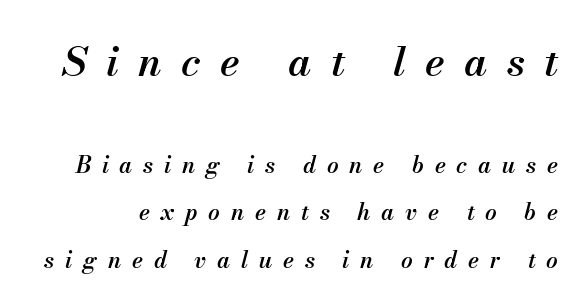
The image shows 41 px semibold type, italic (leaning right); set loose line spacing (2.07x), unusually wide letter spacing (+0.47 em), not underlined; the first (top) block is 1.78x larger; medium stroke contrast and a small x-height.
